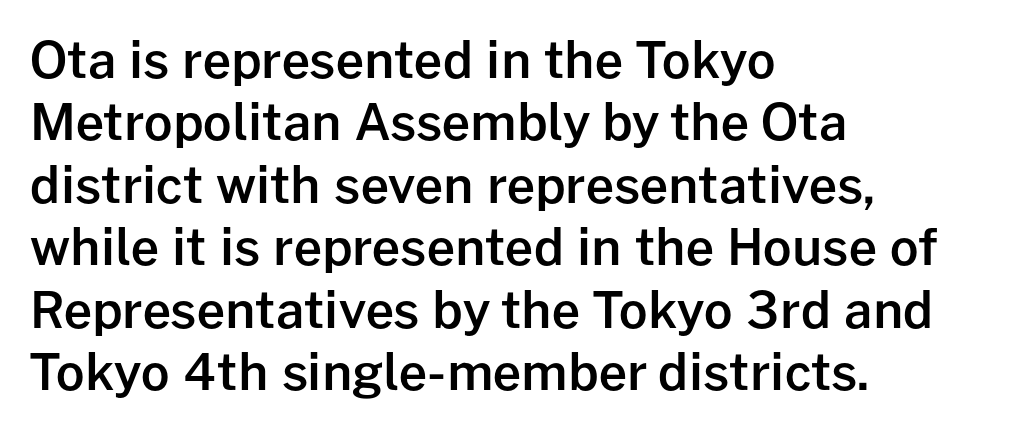
Q: Is the text bold? A: Semi-bold.
Q: Is the text italic (slanted)? A: No, it is upright.
Q: Is the typeface a serif or a sans-serif typeface? A: Sans-serif.
Q: Is the text underlined? A: No.
Q: How is the paragraph aligned? A: Left-aligned.
Q: Is the spacing between letters normal or unusually wide? A: Normal.
Q: Is the spacing between lines tight, normal or loose? A: Normal.
Q: Width (condensed, normal, or wide)? A: Normal.
Q: Stroke contrast? A: Low.
Q: x-height? A: Medium.
Q: Monospaced? A: No.
